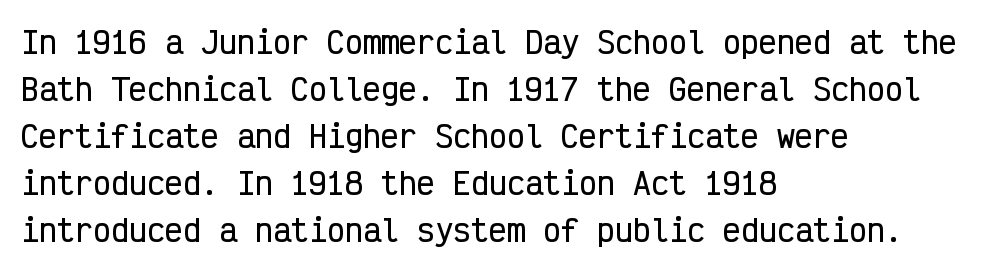
Left-aligned paragraph, ragged on the right. Posture: straight, roman, zero tilt. Serifs: no, the terminals of the letterforms are clean. The foot of each line stays bare and open. In terms of leading, this rendering sits right in the middle. You could count columns in this text — the font is strictly monospaced.
